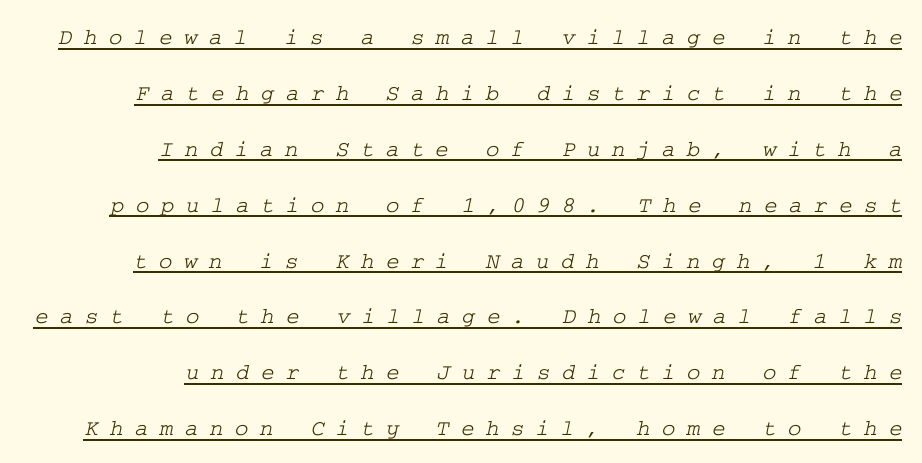
The image shows 23 px text type; set right-aligned, loose line spacing (2.43x), unusually wide letter spacing (+0.5 em), underlined.
